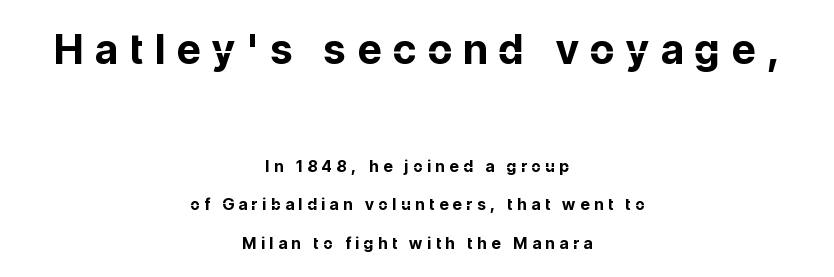
Students, note that the glyphs here are deliberately spaced far apart. Layout note: lines centered. Honestly, the rows look like they've been pulled way apart. A typesetter would call this proportional, since set widths differ per character. The area under the type is left untouched.
